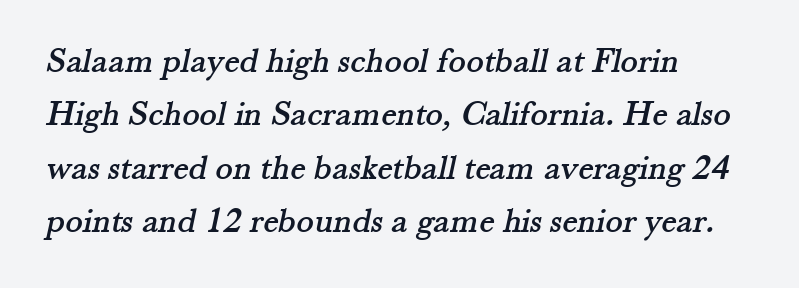
The image shows 36 px serif type; set left-aligned, normal line spacing (1.48x), normal letter spacing, not underlined; medium stroke contrast and a small x-height.
